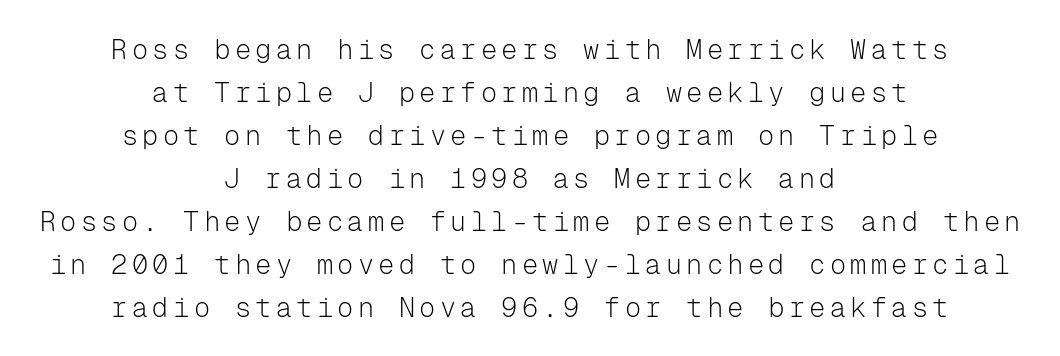
The string is rendered with underlining switched off. A typesetter would mark this as roman, not italic. Compared with a flush-left layout, this one balances lines on the center instead. The font is comparable to plain body text, perhaps lighter.
